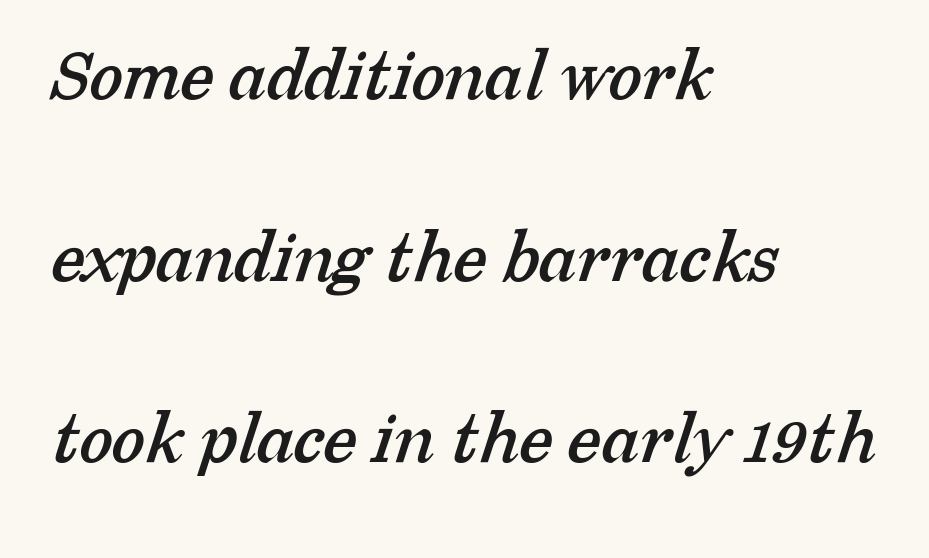
{"serif": "yes", "width": "normal", "stroke_contrast": "low", "x_height": "medium", "monospaced": "no", "underline": "no", "align": "left", "line_spacing": "loose", "line_spacing_ratio": 2.36, "letter_spacing": "normal", "letter_spacing_em": 0.0, "glyph_px": 77}
